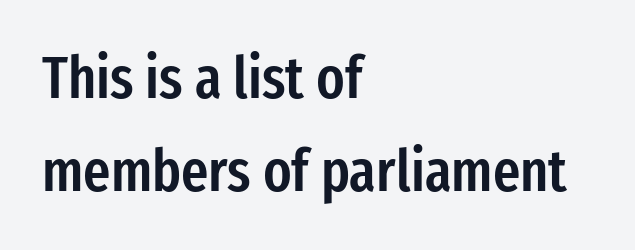
The rendering uses a semibold face; strokes are thickened but not to full bold. The letters advance in unequal steps, a hallmark of proportional type. Type without underlining. The type family on display is of the sans-serif kind. What stands out about the letter spacing? Nothing — it is the standard amount.
